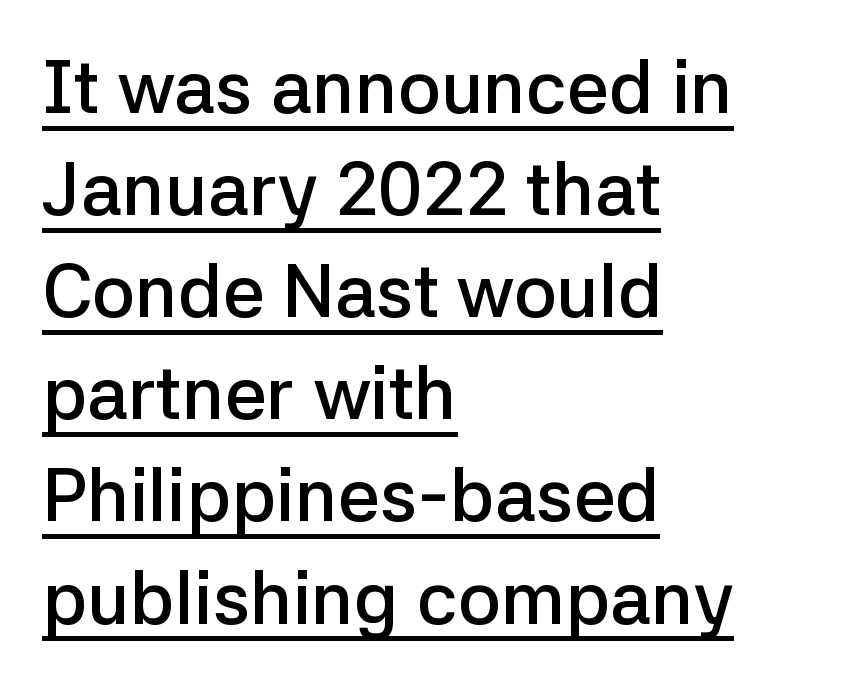
{"serif": "no", "italic": "no", "bold": "semi", "weight": "semibold", "width": "normal", "stroke_contrast": "low", "x_height": "medium", "monospaced": "no", "underline": "yes", "align": "left", "line_spacing": "normal", "line_spacing_ratio": 1.38, "letter_spacing": "normal", "letter_spacing_em": 0.0, "glyph_px": 74}
